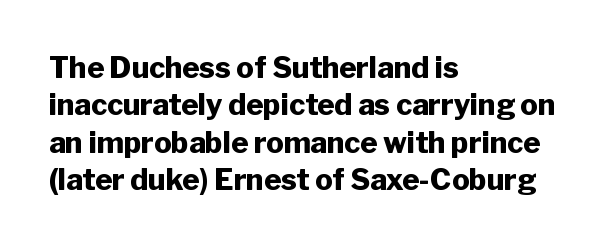
{"serif": "no", "italic": "no", "bold": "yes", "weight": "heavy", "width": "normal", "stroke_contrast": "low", "x_height": "medium", "monospaced": "no", "underline": "no", "align": "left", "line_spacing": "normal", "line_spacing_ratio": 1.29, "letter_spacing": "normal", "letter_spacing_em": 0.0, "glyph_px": 29}
